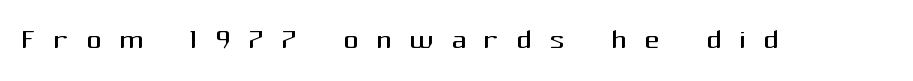
Just letters on the line, the space beneath them empty. Stem width sits at or under what a default text font uses. The rendering uses natural spacing where letterforms have individual widths. Are there feet on the stems? There aren't — it's a sans. Tracking value appears strongly positive — letters spread wide. Quick note: not italic, upright.
